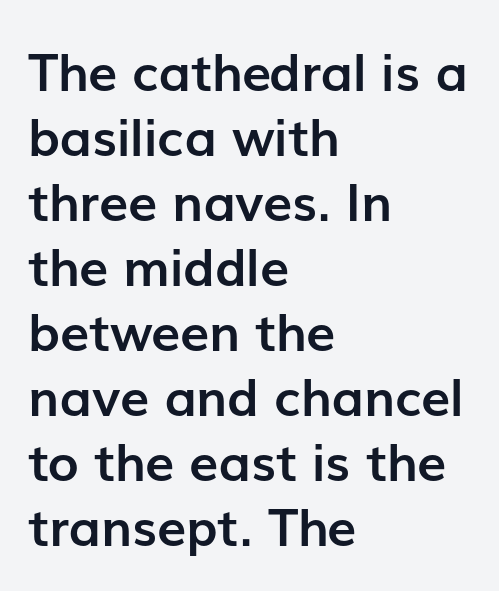
{"serif": "no", "italic": "no", "bold": "yes", "weight": "semibold", "width": "normal", "stroke_contrast": "low", "x_height": "medium", "monospaced": "no", "underline": "no", "align": "left", "line_spacing": "normal", "line_spacing_ratio": 1.25, "letter_spacing": "normal", "letter_spacing_em": 0.0, "glyph_px": 52}
